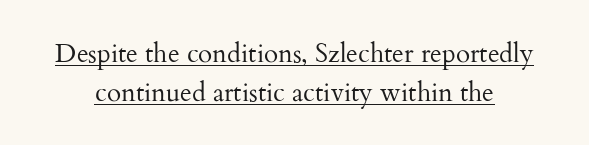
Q: Is the text bold? A: No.
Q: Is the text italic (slanted)? A: No, it is upright.
Q: Is the text underlined? A: Yes.
Q: Is the spacing between letters normal or unusually wide? A: Normal.
Q: Is the spacing between lines tight, normal or loose? A: Normal.
